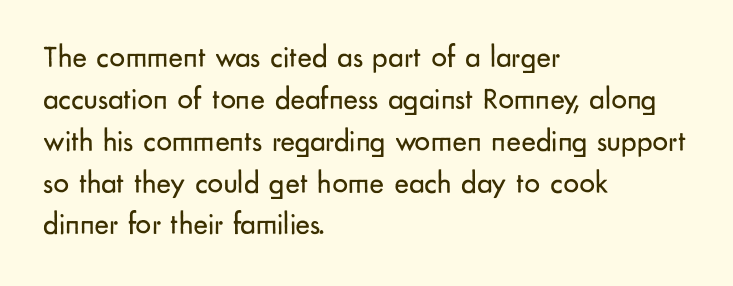
Upright lettering throughout. The rows are spaced the way most documents space them. The letters look calm and open, with moderate or lighter stems. Are there feet on the stems? There aren't — it's a sans. The letters advance in unequal steps, a hallmark of proportional type. Default kerning and tracking; the words read as compact shapes.
